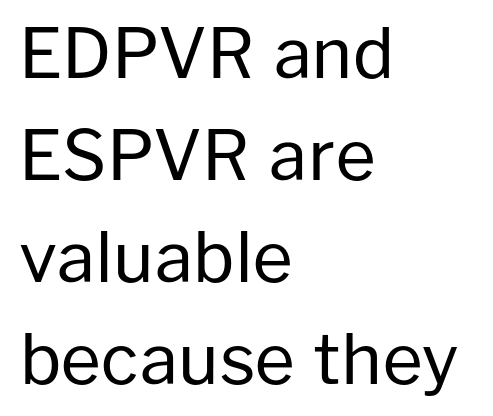
The image shows 69 px regular-weight sans-serif type, upright; set left-aligned, normal line spacing (1.48x), normal letter spacing, not underlined; low stroke contrast and a medium x-height.
